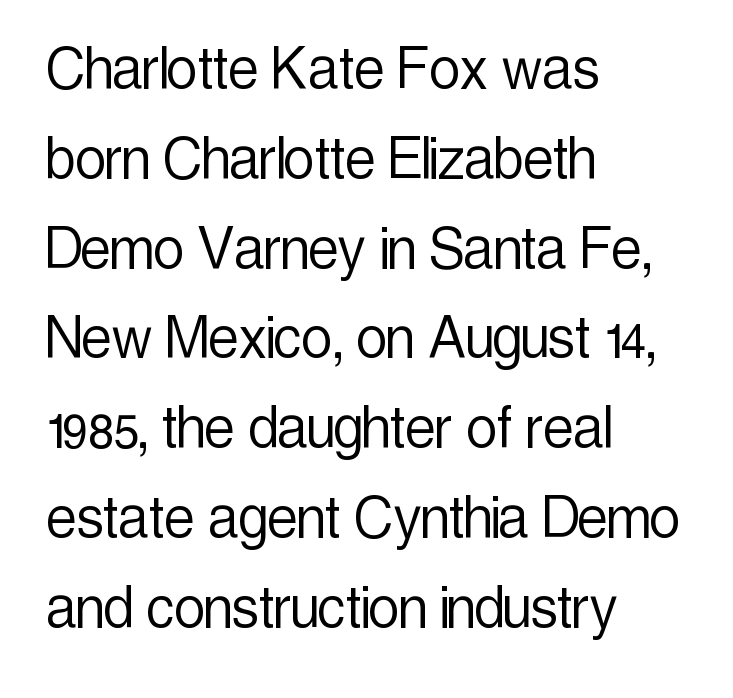
Q: Is the text bold? A: No.
Q: Is the text italic (slanted)? A: No, it is upright.
Q: Is the typeface a serif or a sans-serif typeface? A: Sans-serif.
Q: Is the text underlined? A: No.
Q: How is the paragraph aligned? A: Left-aligned.
Q: Is the spacing between letters normal or unusually wide? A: Normal.
Q: Is the spacing between lines tight, normal or loose? A: Normal.
Q: Width (condensed, normal, or wide)? A: Condensed.
Q: x-height? A: Medium.
Q: Monospaced? A: No.
